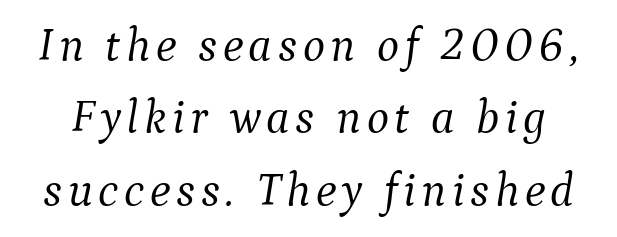
{"serif": "yes", "italic": "yes", "lean": "right", "slant_degrees": 9, "bold": "no", "weight": "light", "width": "normal", "stroke_contrast": "medium", "x_height": "medium", "monospaced": "no", "underline": "no", "line_spacing": "normal", "line_spacing_ratio": 1.54, "glyph_px": 47}
